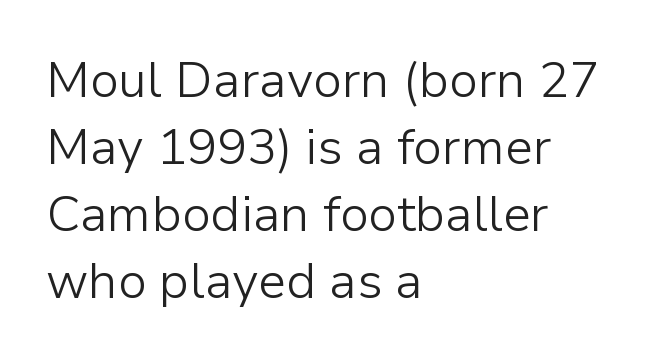
The image shows 50 px light sans-serif type, upright; set left-aligned, normal line spacing (1.34x), normal letter spacing, not underlined; low stroke contrast and a medium x-height.
